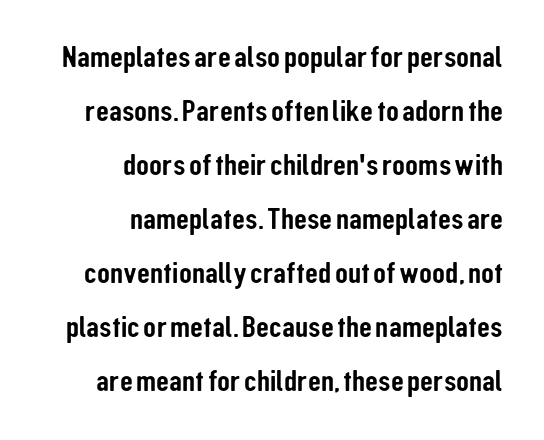
Q: Is the text italic (slanted)? A: No, it is upright.
Q: Is the typeface a serif or a sans-serif typeface? A: Sans-serif.
Q: Is the text underlined? A: No.
Q: How is the paragraph aligned? A: Right-aligned.
Q: Is the spacing between letters normal or unusually wide? A: Normal.
Q: Is the spacing between lines tight, normal or loose? A: Normal.
Q: Width (condensed, normal, or wide)? A: Condensed.
Q: Stroke contrast? A: Low.
Q: x-height? A: Medium.
Q: Monospaced? A: No.
